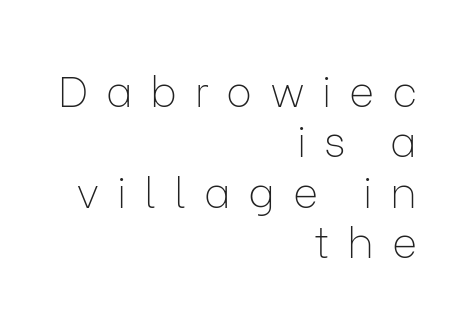
Q: Is the text bold? A: No.
Q: Is the text italic (slanted)? A: No, it is upright.
Q: Is the typeface a serif or a sans-serif typeface? A: Sans-serif.
Q: Is the text underlined? A: No.
Q: How is the paragraph aligned? A: Right-aligned.
Q: Is the spacing between letters normal or unusually wide? A: Unusually wide.
Q: Width (condensed, normal, or wide)? A: Normal.
Q: Stroke contrast? A: Low.
Q: x-height? A: Medium.
Q: Monospaced? A: No.
